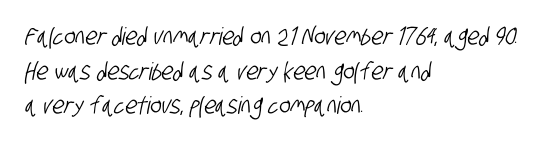
This sample uses plain, unmodified letter spacing. The text block is weighted toward the left margin, trailing off unevenly rightward. Letters rest on an invisible, unmarked baseline. Does the leading feel generous? No, just average.
